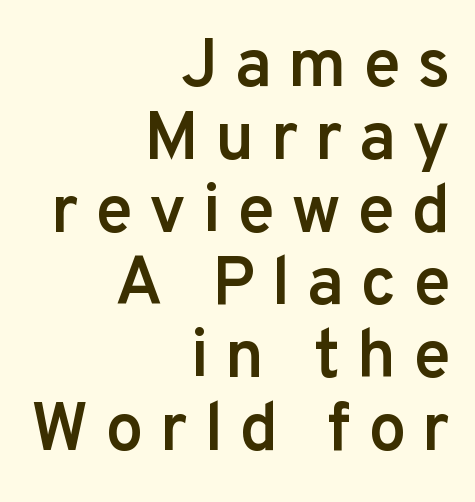
Q: Is the text bold? A: Semi-bold.
Q: Is the text italic (slanted)? A: No, it is upright.
Q: Is the typeface a serif or a sans-serif typeface? A: Sans-serif.
Q: Is the text underlined? A: No.
Q: How is the paragraph aligned? A: Right-aligned.
Q: Is the spacing between letters normal or unusually wide? A: Unusually wide.
Q: Is the spacing between lines tight, normal or loose? A: Tight.
Q: Width (condensed, normal, or wide)? A: Normal.
Q: Stroke contrast? A: Low.
Q: x-height? A: Medium.
Q: Monospaced? A: No.
